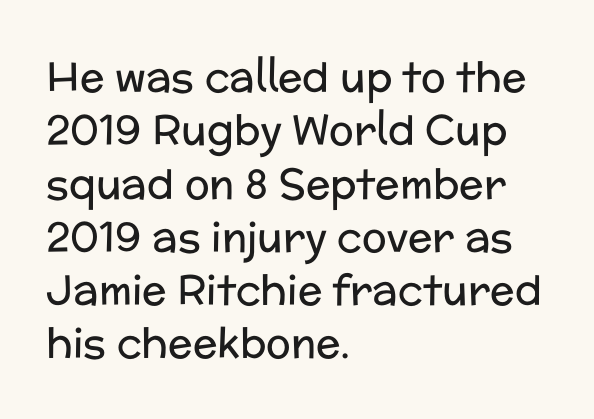
The image shows 41 px regular-weight sans-serif type, upright; set left-aligned, normal line spacing (1.3x), normal letter spacing, not underlined; low stroke contrast and a medium x-height.
